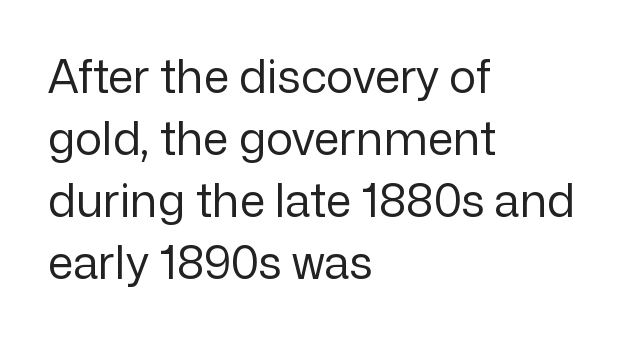
{"serif": "no", "italic": "no", "bold": "no", "weight": "regular", "width": "normal", "stroke_contrast": "low", "x_height": "medium", "monospaced": "no", "underline": "no", "align": "left", "line_spacing": "normal", "line_spacing_ratio": 1.35, "letter_spacing": "normal", "letter_spacing_em": 0.0, "glyph_px": 46}
